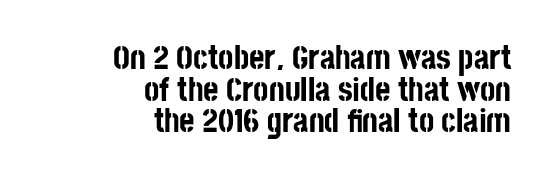
Q: Is the text bold? A: Yes.
Q: Is the text italic (slanted)? A: No, it is upright.
Q: Is the typeface a serif or a sans-serif typeface? A: Sans-serif.
Q: Is the text underlined? A: No.
Q: How is the paragraph aligned? A: Right-aligned.
Q: Is the spacing between letters normal or unusually wide? A: Normal.
Q: Is the spacing between lines tight, normal or loose? A: Tight.
Q: Width (condensed, normal, or wide)? A: Condensed.
Q: Stroke contrast? A: Low.
Q: x-height? A: Large.
Q: Monospaced? A: No.
